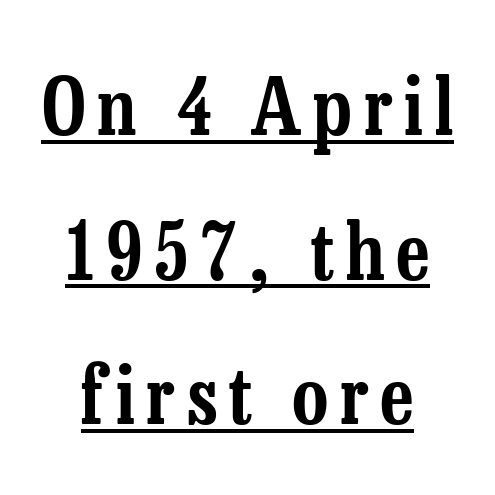
Q: Is the text italic (slanted)? A: No, it is upright.
Q: Is the typeface a serif or a sans-serif typeface? A: Serif.
Q: Is the text underlined? A: Yes.
Q: Width (condensed, normal, or wide)? A: Condensed.
Q: Stroke contrast? A: Low.
Q: x-height? A: Medium.
Q: Monospaced? A: No.
